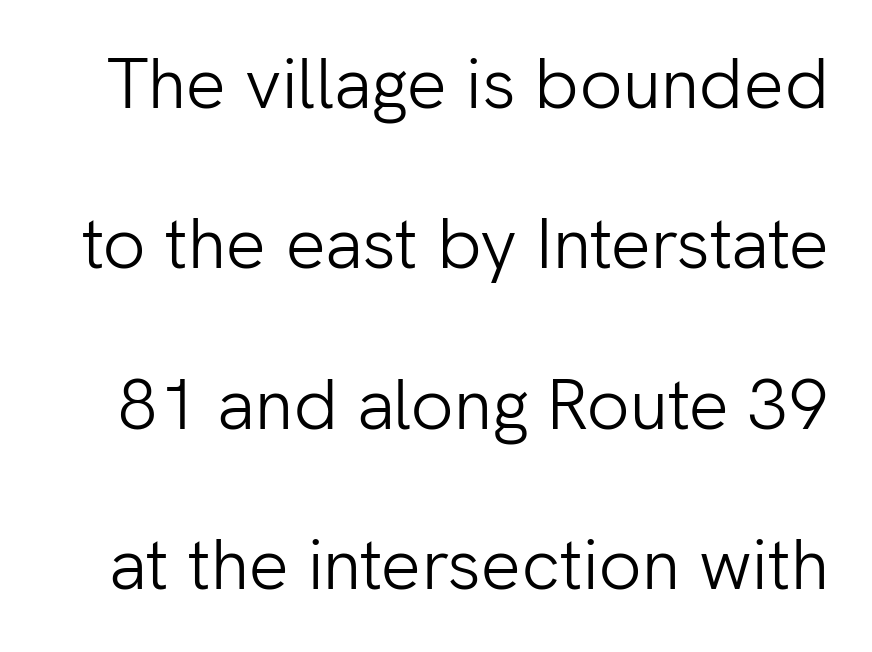
In terms of leading, this rendering errs on the spacious side. Honestly, there is no underline to notice here at all. Look at the tracking — it's just the regular setting, nothing added. A roman cut, with each character standing at attention.
